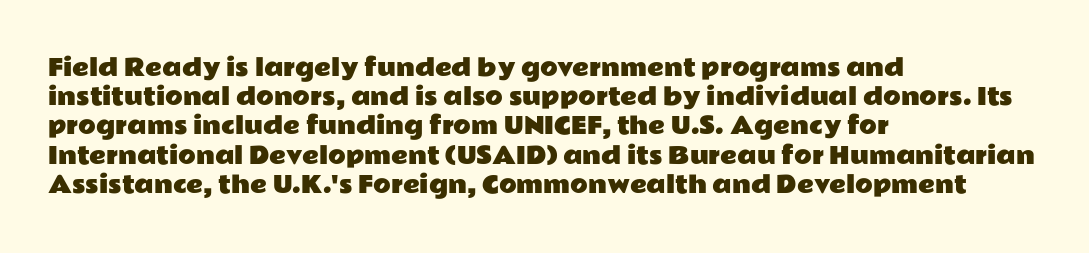
Interline gaps are of average width in this sample. Short note: letters normally spaced. Posture: vertical. The strip under each line holds only bare page. Which margin do the lines hug? The left one — the right edge is uneven.
